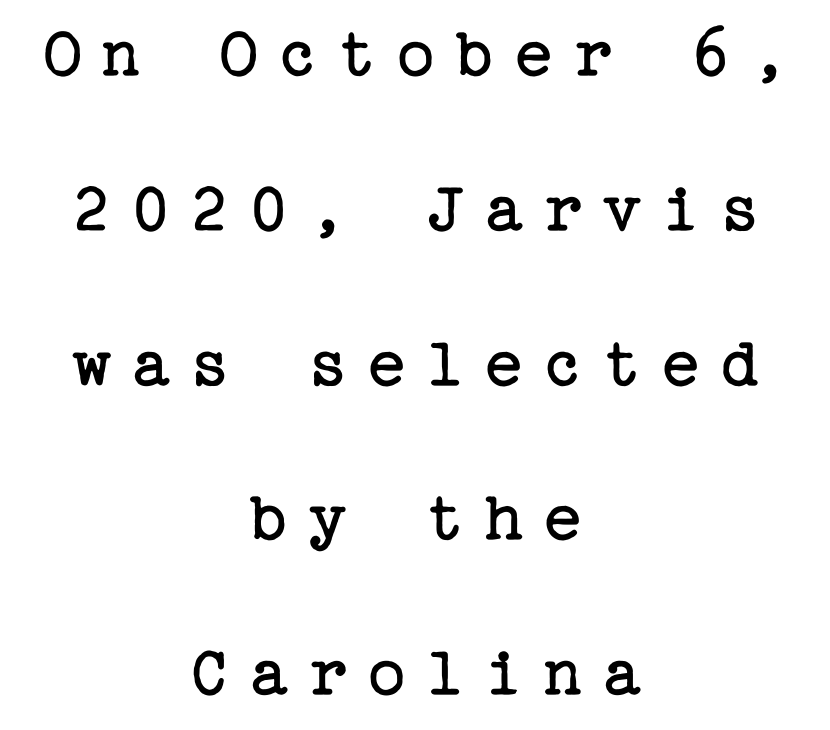
The image shows 73 px regular-weight serif type, upright; set centered, loose line spacing (2.12x), unusually wide letter spacing (+0.26 em), not underlined; low stroke contrast and a medium x-height.
